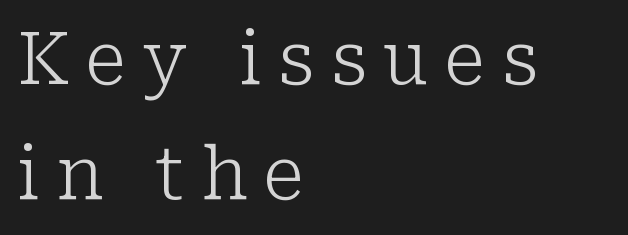
Q: Is the text bold? A: No.
Q: Is the text italic (slanted)? A: No, it is upright.
Q: Is the typeface a serif or a sans-serif typeface? A: Serif.
Q: Is the text underlined? A: No.
Q: How is the paragraph aligned? A: Left-aligned.
Q: Is the spacing between letters normal or unusually wide? A: Unusually wide.
Q: Is the spacing between lines tight, normal or loose? A: Normal.
Q: Width (condensed, normal, or wide)? A: Normal.
Q: Stroke contrast? A: Low.
Q: x-height? A: Medium.
Q: Monospaced? A: No.
